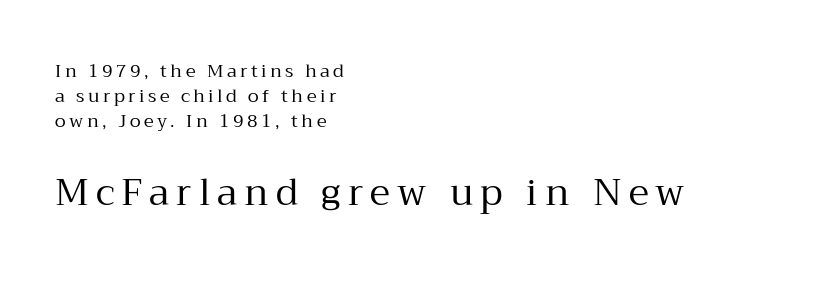
Q: Is the text bold? A: No.
Q: Is the text italic (slanted)? A: No, it is upright.
Q: Is the typeface a serif or a sans-serif typeface? A: Serif.
Q: Is the text underlined? A: No.
Q: How is the paragraph aligned? A: Left-aligned.
Q: Is the spacing between lines tight, normal or loose? A: Normal.
Q: Which block of text is set in a larger size, the first (top) or the second (bottom)? A: The second (bottom) one.
Q: Width (condensed, normal, or wide)? A: Normal.
Q: Stroke contrast? A: Medium.
Q: x-height? A: Medium.
Q: Monospaced? A: No.
